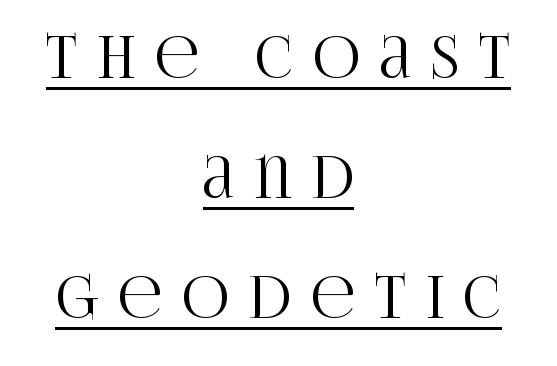
This sample trades compactness for vertical openness between lines. One-word summary of the alignment: center. The letters advance in unequal steps, a hallmark of proportional type. The line texture is sparse and dotted thanks to wide tracking.
